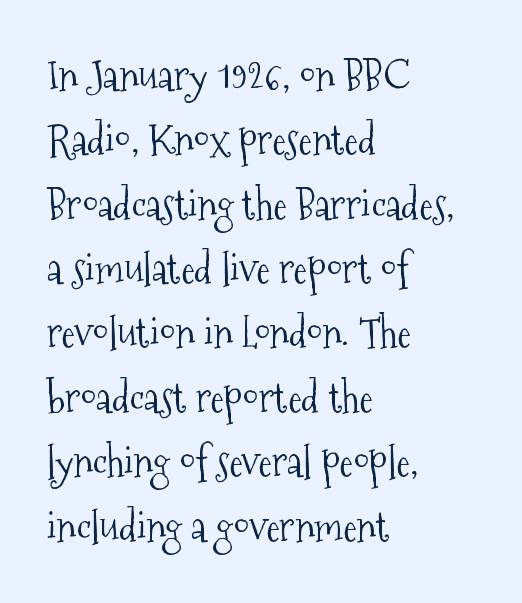
The image shows 41 px light, condensed serif type, upright; set left-aligned, normal line spacing (1.57x), normal letter spacing, not underlined; medium stroke contrast and a medium x-height.
